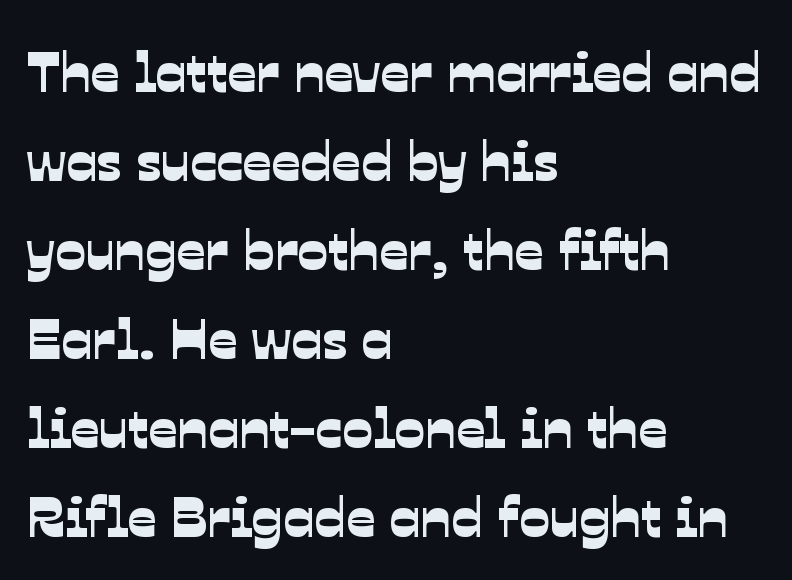
{"serif": "no", "width": "normal", "stroke_contrast": "low", "x_height": "medium", "monospaced": "no", "underline": "no", "align": "left", "line_spacing": "normal", "line_spacing_ratio": 1.56, "letter_spacing": "normal", "letter_spacing_em": 0.0, "glyph_px": 57}
